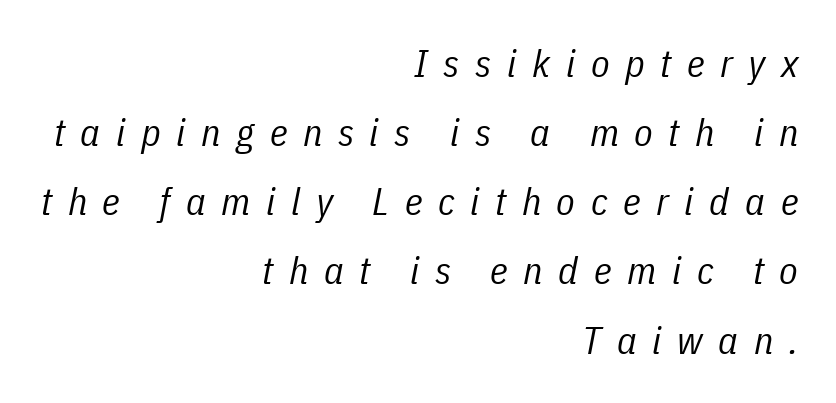
The image shows 38 px regular-weight, condensed type, italic (leaning right); set right-aligned, line spacing 1.82x, unusually wide letter spacing (+0.41 em), not underlined; low stroke contrast and a medium x-height.
